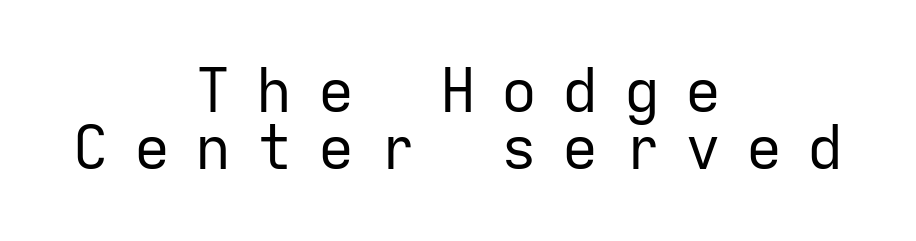
Each letter's strokes conclude bluntly, with no projecting serifs. Is the stroke heavy? The answer is a plain regular-or-lighter. The face used here is monospaced, like something from a code editor. Rendered with straight, roman letterforms. Is the letter spacing exaggerated? Yes — the characters are pushed far apart.
